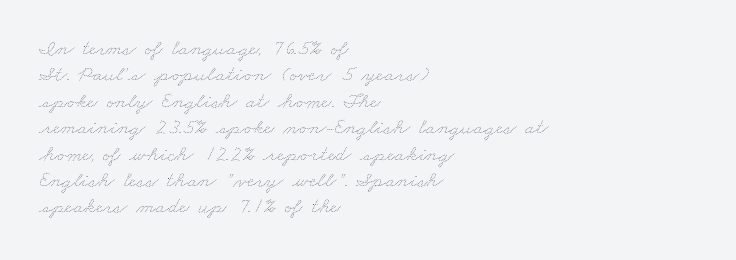
On a weight scale, this lands at 450 or below. Is the block centered? No — it sits flush against the left margin. The strip under each line holds only bare page. What stands out about the letter spacing? Nothing — it is the standard amount.
